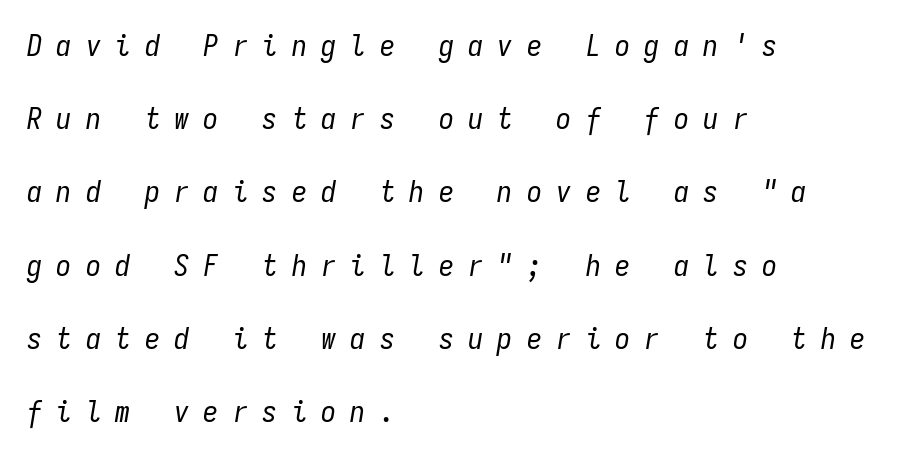
{"italic": "yes", "lean": "right", "slant_degrees": 9, "bold": "no", "weight": "regular", "width": "condensed", "stroke_contrast": "low", "x_height": "medium", "monospaced": "yes", "underline": "no", "align": "left", "line_spacing": "loose", "line_spacing_ratio": 2.44, "letter_spacing": "wide", "letter_spacing_em": 0.48, "glyph_px": 30}
